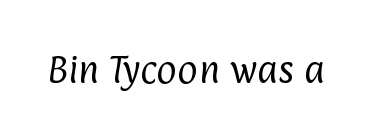
{"serif": "no", "bold": "no", "weight": "regular", "width": "condensed", "stroke_contrast": "low", "x_height": "medium", "monospaced": "no", "underline": "no", "letter_spacing": "normal", "letter_spacing_em": 0.0, "glyph_px": 31}
